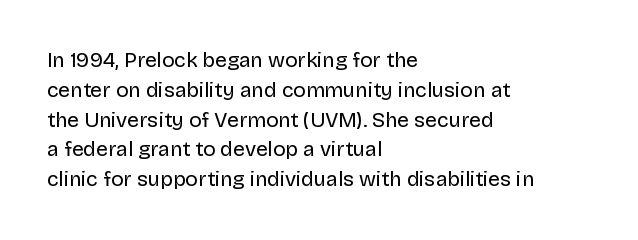
The image shows 21 px text type, upright; set left-aligned, normal line spacing (1.42x), normal letter spacing, not underlined.
